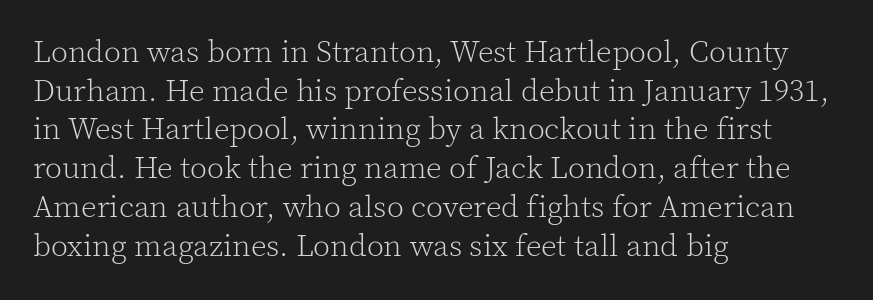
The image shows 31 px light serif type, upright; set left-aligned, normal line spacing (1.25x), normal letter spacing, not underlined; a medium x-height.
